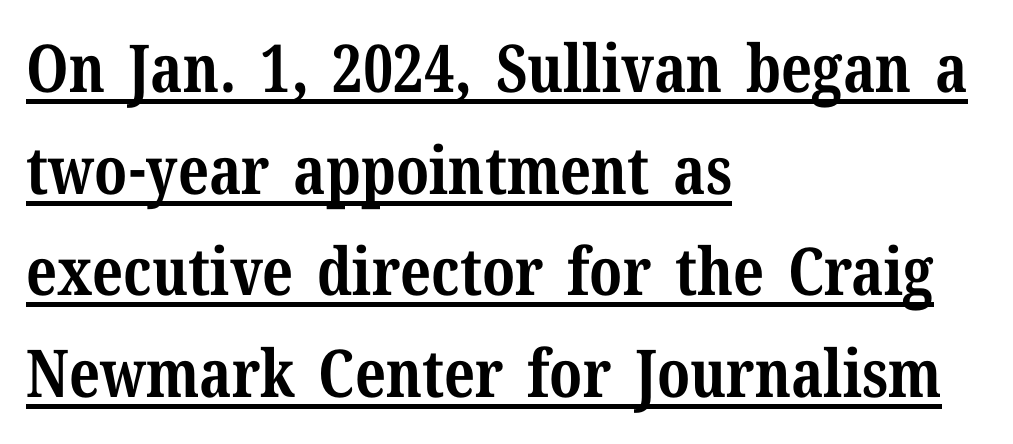
{"serif": "yes", "italic": "no", "bold": "yes", "weight": "bold", "width": "normal", "stroke_contrast": "medium", "x_height": "medium", "monospaced": "no", "underline": "yes", "align": "left", "line_spacing": "normal", "line_spacing_ratio": 1.54, "letter_spacing": "normal", "letter_spacing_em": 0.0, "glyph_px": 66}
